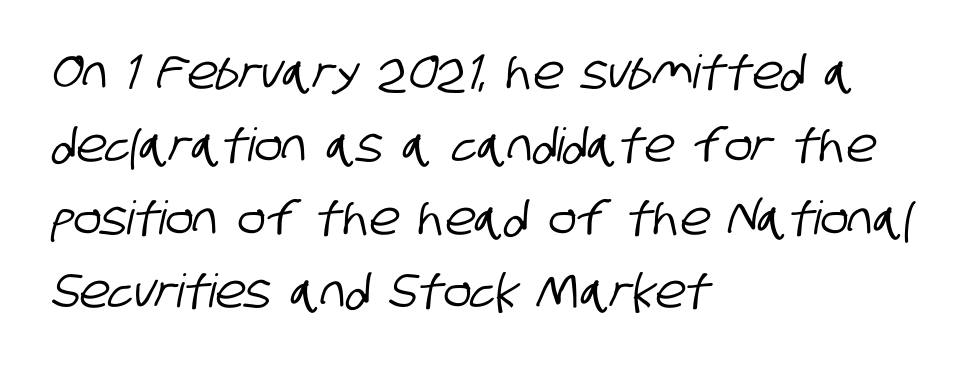
Q: Is the typeface a serif or a sans-serif typeface? A: Sans-serif.
Q: Is the text underlined? A: No.
Q: How is the paragraph aligned? A: Left-aligned.
Q: Is the spacing between letters normal or unusually wide? A: Normal.
Q: Is the spacing between lines tight, normal or loose? A: Normal.
Q: Width (condensed, normal, or wide)? A: Condensed.
Q: Stroke contrast? A: Low.
Q: x-height? A: Large.
Q: Monospaced? A: No.
